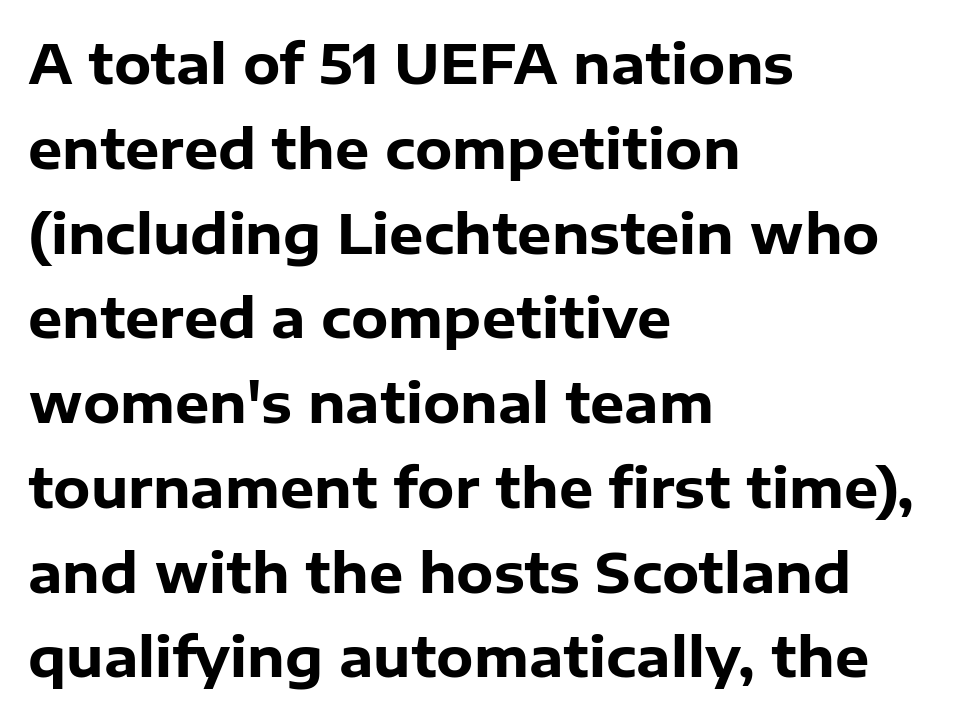
The image shows 54 px heavy sans-serif type, upright; set left-aligned, normal line spacing (1.57x), normal letter spacing, not underlined; low stroke contrast and a medium x-height.
